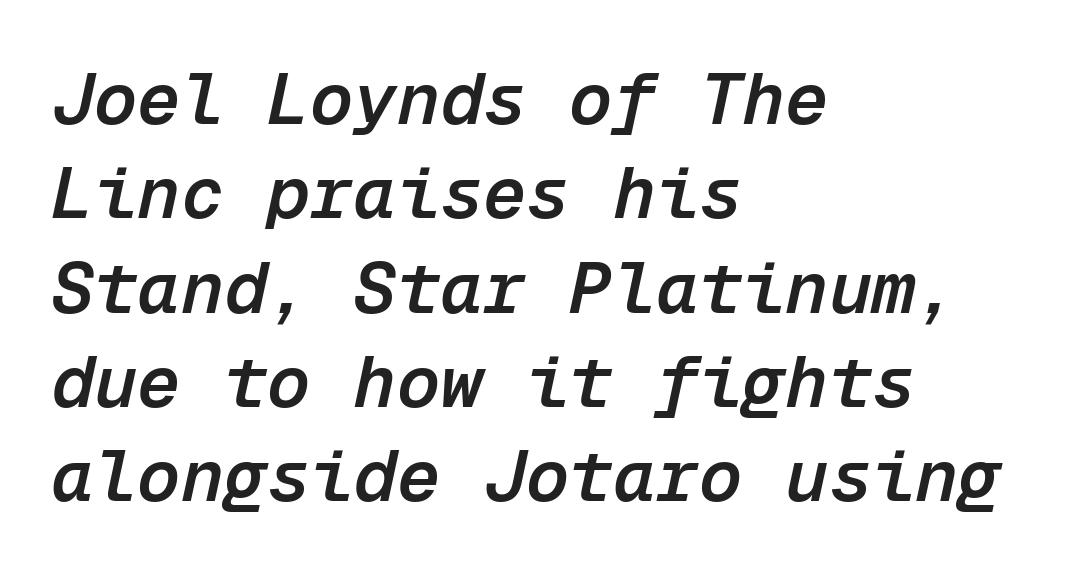
The image shows 72 px semibold type, italic (leaning right), monospaced; set left-aligned, normal line spacing (1.31x), normal letter spacing, not underlined; low stroke contrast and a medium x-height.
